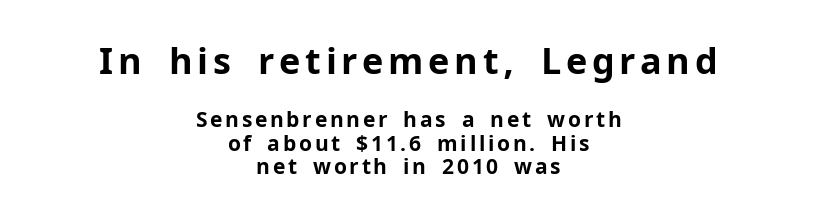
The image shows 36 px bold sans-serif type, upright; set centered, tight line spacing (1.12x), not underlined; the first (top) block is 1.71x larger; low stroke contrast and a medium x-height.
